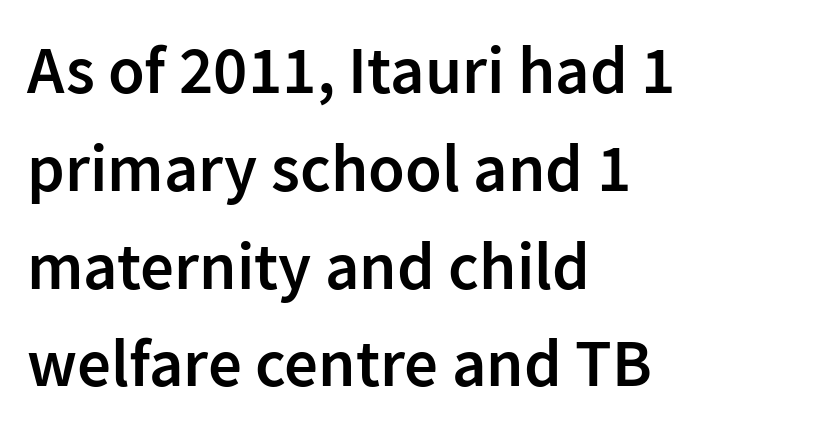
The image shows 67 px semibold sans-serif type, upright; set left-aligned, normal line spacing (1.46x), normal letter spacing, not underlined; low stroke contrast and a medium x-height.
